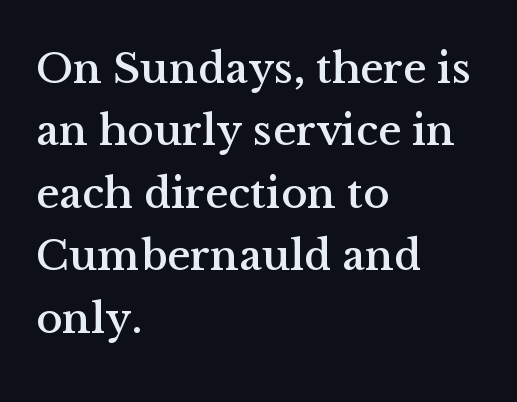
Q: Is the text italic (slanted)? A: No, it is upright.
Q: Is the typeface a serif or a sans-serif typeface? A: Serif.
Q: Is the text underlined? A: No.
Q: How is the paragraph aligned? A: Left-aligned.
Q: Is the spacing between letters normal or unusually wide? A: Normal.
Q: Is the spacing between lines tight, normal or loose? A: Normal.
Q: Width (condensed, normal, or wide)? A: Normal.
Q: Stroke contrast? A: Medium.
Q: x-height? A: Medium.
Q: Monospaced? A: No.
